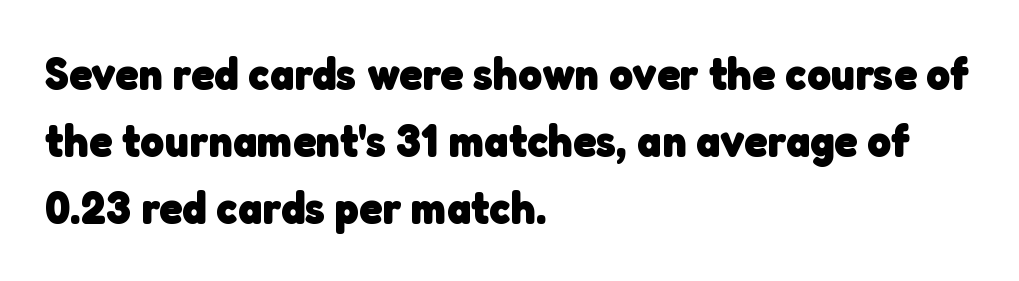
The image shows 46 px heavy sans-serif type; set left-aligned, normal line spacing (1.46x), normal letter spacing, not underlined; low stroke contrast and a medium x-height.
